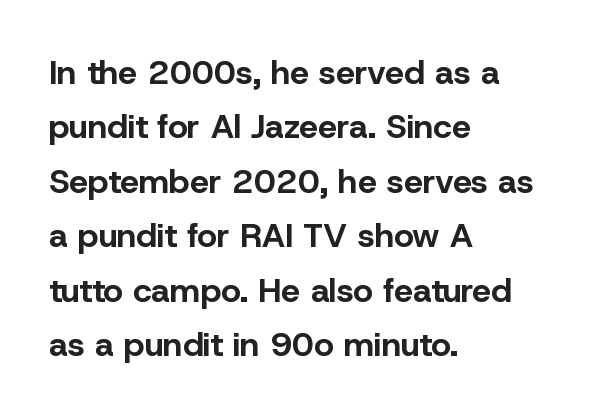
{"serif": "no", "italic": "no", "bold": "yes", "weight": "bold", "width": "normal", "stroke_contrast": "low", "x_height": "medium", "monospaced": "no", "underline": "no", "align": "left", "line_spacing": "normal", "line_spacing_ratio": 1.6, "letter_spacing": "normal", "letter_spacing_em": 0.0, "glyph_px": 34}
